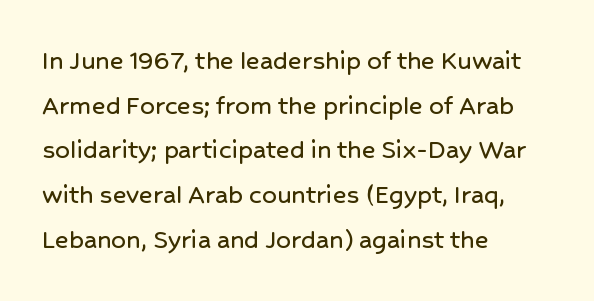
Q: Is the text italic (slanted)? A: No, it is upright.
Q: Is the typeface a serif or a sans-serif typeface? A: Sans-serif.
Q: Is the text underlined? A: No.
Q: How is the paragraph aligned? A: Left-aligned.
Q: Is the spacing between letters normal or unusually wide? A: Normal.
Q: Is the spacing between lines tight, normal or loose? A: Normal.
Q: Width (condensed, normal, or wide)? A: Normal.
Q: Stroke contrast? A: Low.
Q: x-height? A: Medium.
Q: Monospaced? A: No.
